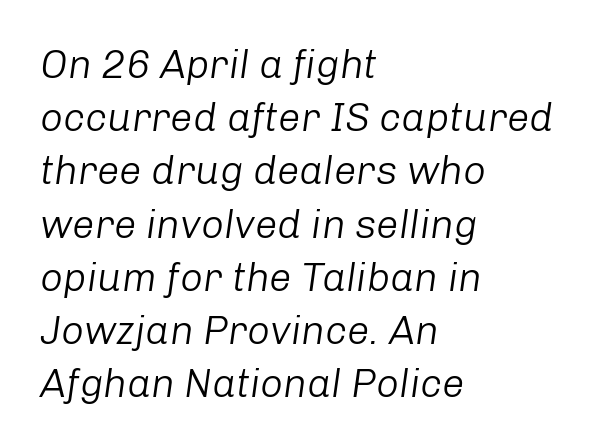
{"italic": "yes", "lean": "right", "slant_degrees": 8, "bold": "no", "weight": "light", "width": "normal", "stroke_contrast": "low", "x_height": "medium", "monospaced": "no", "underline": "no", "align": "left", "line_spacing": "normal", "line_spacing_ratio": 1.33, "letter_spacing": "normal", "letter_spacing_em": 0.0, "glyph_px": 40}
